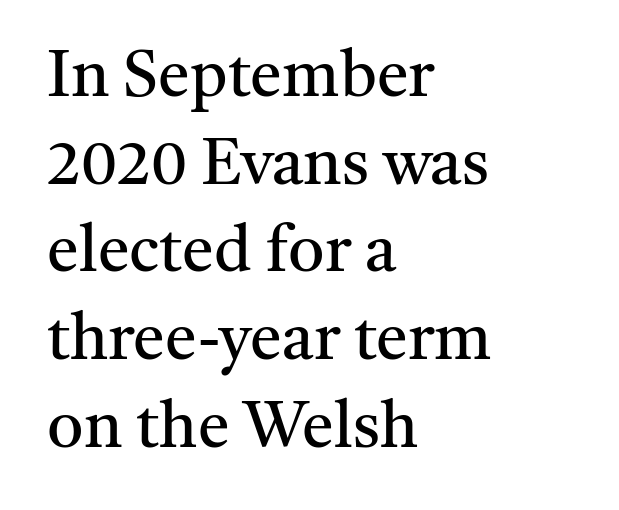
The lettering holds an erect, upright posture throughout. Summary of weight: not heavy and not bold. This sample is left-justified, so line endings fall wherever the words run out. Rows of type keep a routine distance in the vertical direction.
